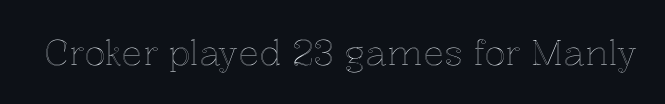
No word sits above an underline. Glyph-to-glyph distance matches everyday printed text. Here the designer chose a conventional face with non-uniform glyph widths. The letters stand upright; this is a roman face.
